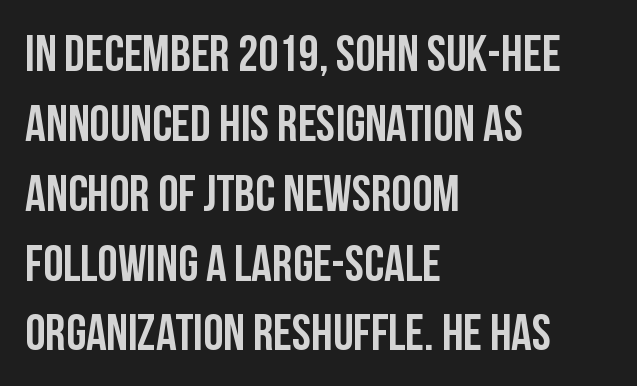
Q: Is the text bold? A: Yes.
Q: Is the text italic (slanted)? A: No, it is upright.
Q: Is the typeface a serif or a sans-serif typeface? A: Sans-serif.
Q: Is the text underlined? A: No.
Q: How is the paragraph aligned? A: Left-aligned.
Q: Is the spacing between letters normal or unusually wide? A: Normal.
Q: Is the spacing between lines tight, normal or loose? A: Normal.
Q: Width (condensed, normal, or wide)? A: Condensed.
Q: Stroke contrast? A: Low.
Q: x-height? A: Large.
Q: Monospaced? A: No.
